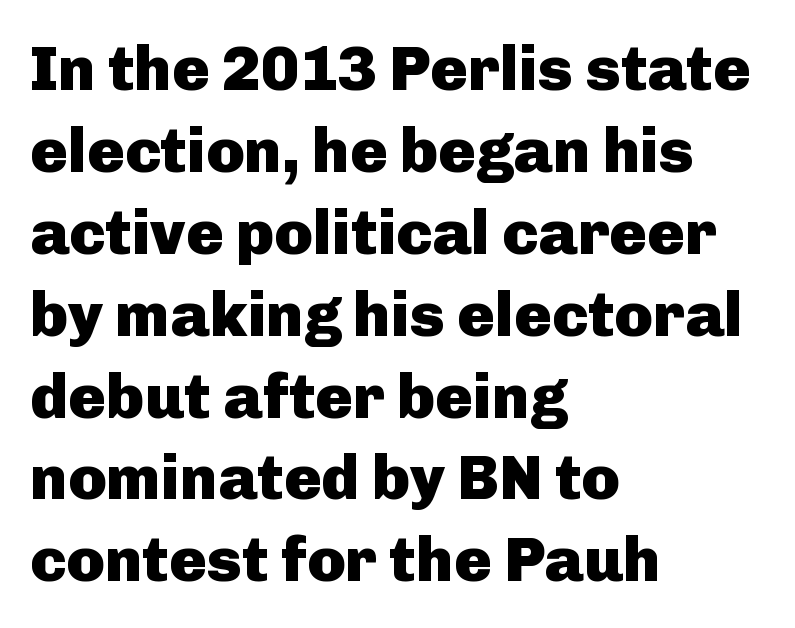
Q: Is the text bold? A: Yes.
Q: Is the text italic (slanted)? A: No, it is upright.
Q: Is the typeface a serif or a sans-serif typeface? A: Sans-serif.
Q: Is the text underlined? A: No.
Q: How is the paragraph aligned? A: Left-aligned.
Q: Is the spacing between letters normal or unusually wide? A: Normal.
Q: Is the spacing between lines tight, normal or loose? A: Normal.
Q: Width (condensed, normal, or wide)? A: Normal.
Q: Stroke contrast? A: Low.
Q: x-height? A: Medium.
Q: Monospaced? A: No.
